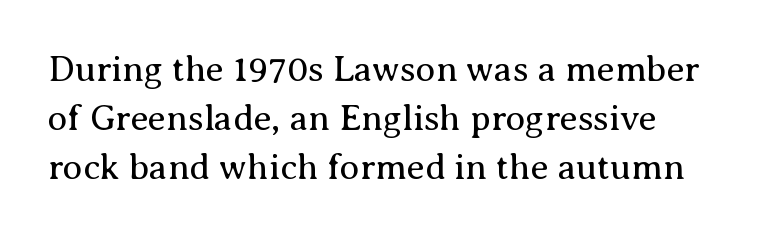
Q: Is the text bold? A: No.
Q: Is the text italic (slanted)? A: No, it is upright.
Q: Is the typeface a serif or a sans-serif typeface? A: Serif.
Q: Is the text underlined? A: No.
Q: How is the paragraph aligned? A: Left-aligned.
Q: Is the spacing between letters normal or unusually wide? A: Normal.
Q: Is the spacing between lines tight, normal or loose? A: Normal.
Q: Width (condensed, normal, or wide)? A: Normal.
Q: Stroke contrast? A: Medium.
Q: x-height? A: Medium.
Q: Monospaced? A: No.
